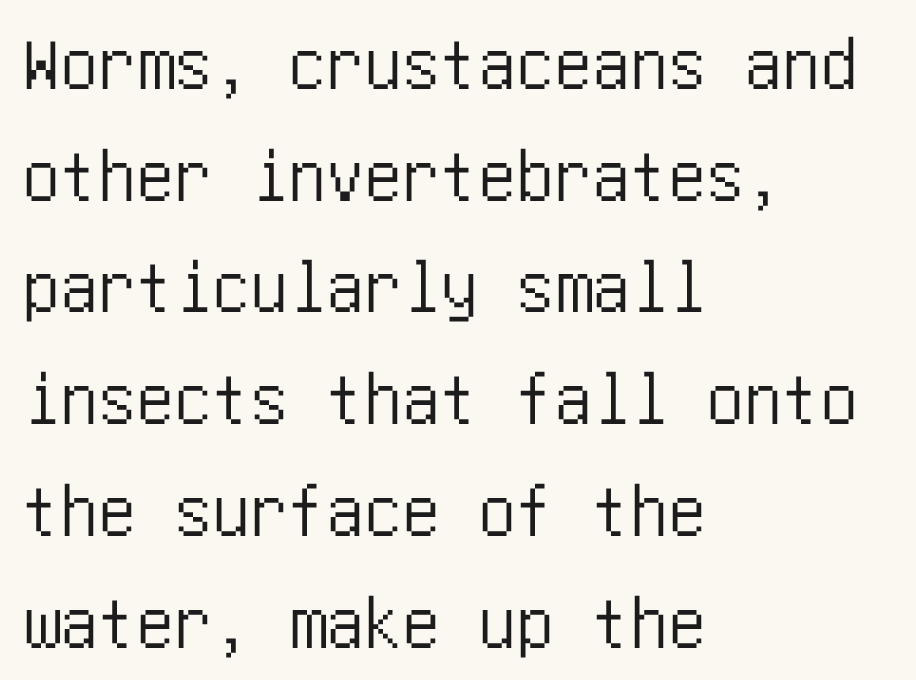
Q: Is the text italic (slanted)? A: No, it is upright.
Q: Is the typeface a serif or a sans-serif typeface? A: Sans-serif.
Q: Is the text underlined? A: No.
Q: How is the paragraph aligned? A: Left-aligned.
Q: Is the spacing between letters normal or unusually wide? A: Normal.
Q: Is the spacing between lines tight, normal or loose? A: Normal.
Q: Width (condensed, normal, or wide)? A: Condensed.
Q: Stroke contrast? A: Low.
Q: x-height? A: Large.
